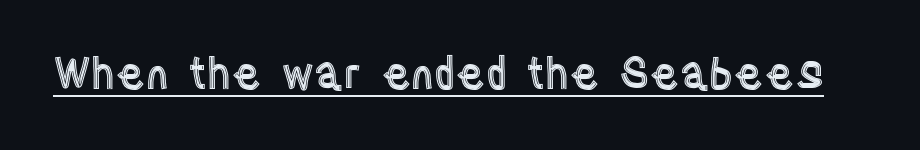
Varying glyph widths throughout — classic text-font behaviour. In terms of posture, this sample is upright. Look at the tracking — it's just the regular setting, nothing added. Decoration check: the copy is underlined.
